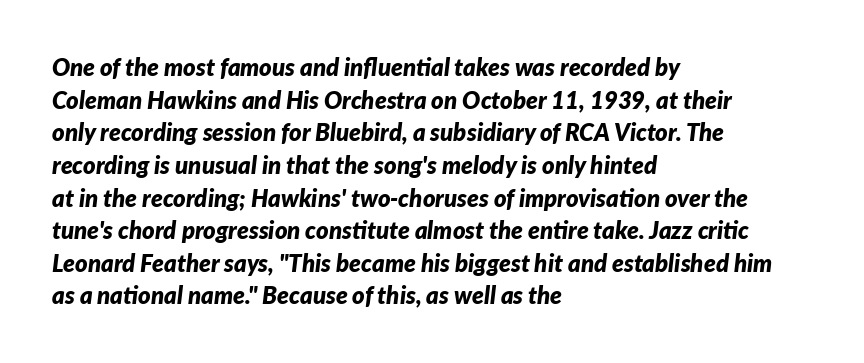
Q: Is the text bold? A: Yes.
Q: Is the text italic (slanted)? A: Yes, it leans right by about 7 degrees.
Q: Is the text underlined? A: No.
Q: How is the paragraph aligned? A: Left-aligned.
Q: Is the spacing between letters normal or unusually wide? A: Normal.
Q: Is the spacing between lines tight, normal or loose? A: Normal.
